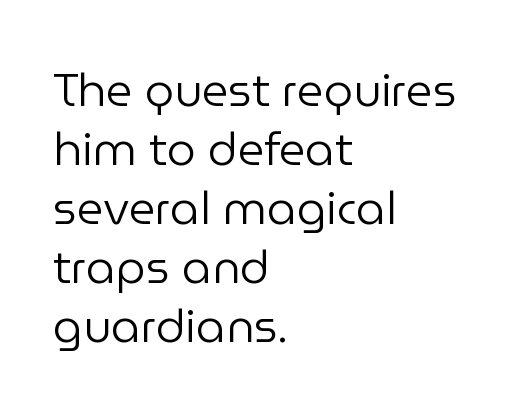
Designer's note — italics off, roman on. The leading is moderate, giving the passage an even texture. These lines are rendered in a variable-pitch font. Heft: none added — not bold. The passage shown is typeset with a sans-serif family. The foot of each line stays bare and open.
